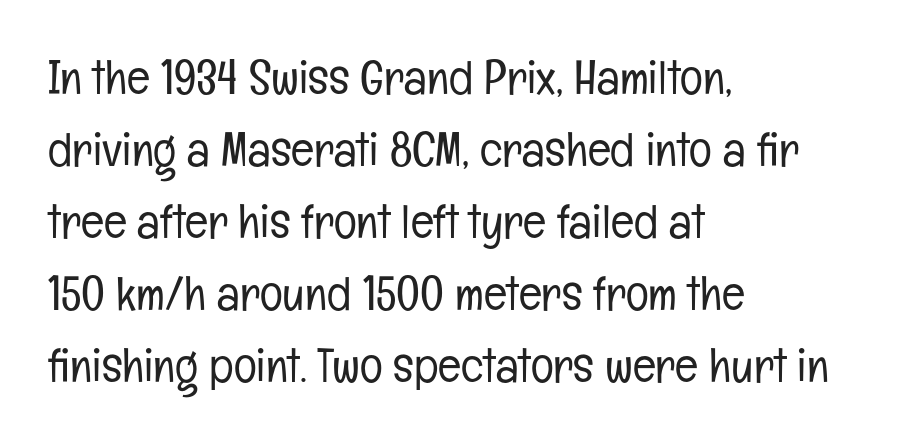
The image shows 48 px light, condensed sans-serif type, upright; set left-aligned, normal line spacing (1.5x), normal letter spacing, not underlined; low stroke contrast and a medium x-height.
